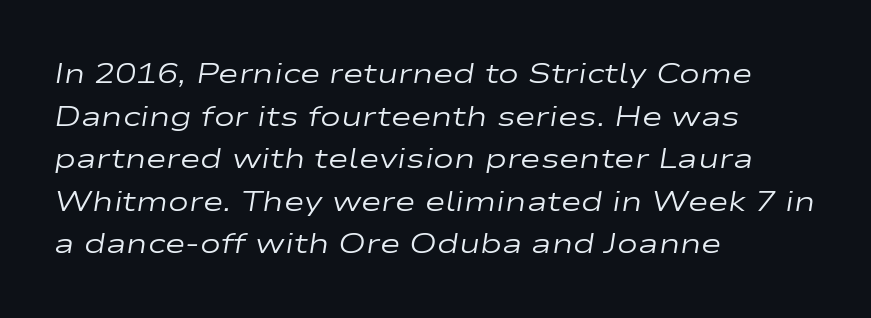
The image shows 28 px regular-weight, wide type, italic (leaning right); set left-aligned, normal line spacing (1.52x), normal letter spacing, not underlined; low stroke contrast and a medium x-height.
